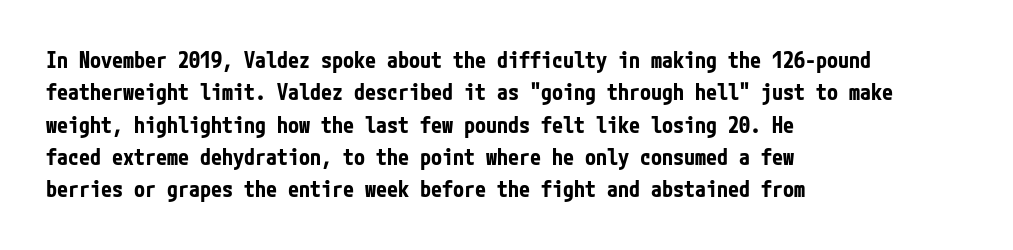
{"italic": "no", "bold": "yes", "underline": "no", "align": "left", "line_spacing": "normal", "line_spacing_ratio": 1.47, "letter_spacing": "normal", "letter_spacing_em": 0.0, "glyph_px": 22}
